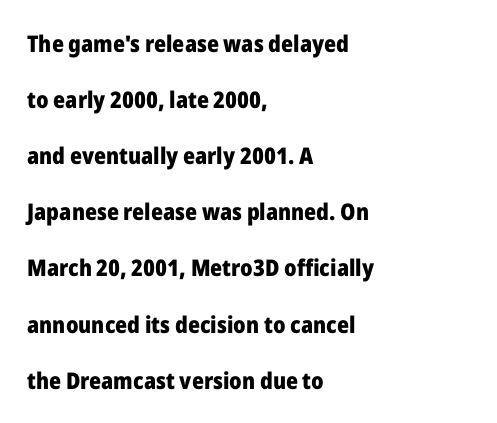
Q: Is the text bold? A: Yes.
Q: Is the text italic (slanted)? A: No, it is upright.
Q: Is the text underlined? A: No.
Q: How is the paragraph aligned? A: Left-aligned.
Q: Is the spacing between letters normal or unusually wide? A: Normal.
Q: Is the spacing between lines tight, normal or loose? A: Loose.
